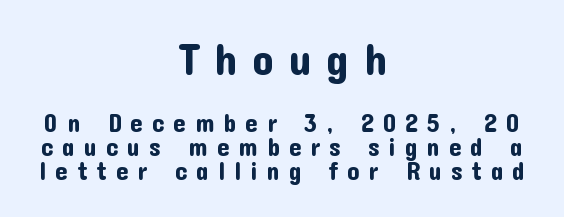
Q: Is the text italic (slanted)? A: No, it is upright.
Q: Is the typeface a serif or a sans-serif typeface? A: Sans-serif.
Q: Is the text underlined? A: No.
Q: How is the paragraph aligned? A: Centered.
Q: Is the spacing between letters normal or unusually wide? A: Unusually wide.
Q: Is the spacing between lines tight, normal or loose? A: Tight.
Q: Which block of text is set in a larger size, the first (top) or the second (bottom)? A: The first (top) one.
Q: Width (condensed, normal, or wide)? A: Normal.
Q: Stroke contrast? A: Low.
Q: x-height? A: Medium.
Q: Monospaced? A: No.
